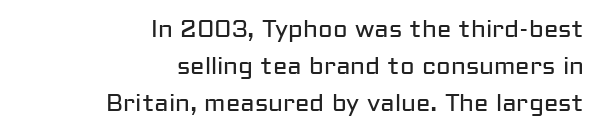
The vertical gap from one line to the next is medium. Descenders hang freely into open space. Stems and bowls with no extra thickness — not bold. Nothing unusual about the tracking: characters are spaced as the font intends. Line ends are locked; line starts wander. The typography opts for an upright posture over an oblique one.
